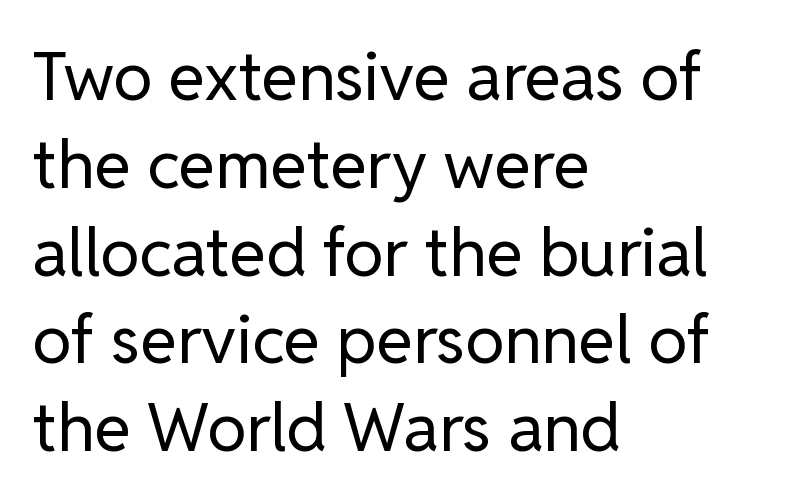
Bold? No — there's no thickening of the strokes. A student would call this left alignment; a typographer would say flush left, rag right. Look at the bottom of the vertical strokes: they stop flat, with no serifs. If you measured baseline to baseline, you'd find a middling distance. Students, note that the glyphs here touch the page at normal intervals. This is the regular roman posture of the typeface.
